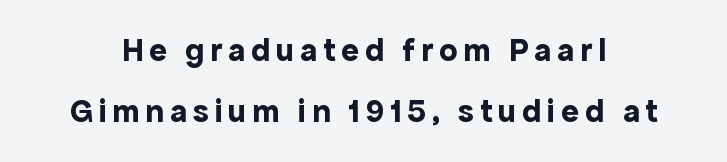
The image shows 33 px bold sans-serif type, upright; set line spacing 1.84x, not underlined; a medium x-height.
